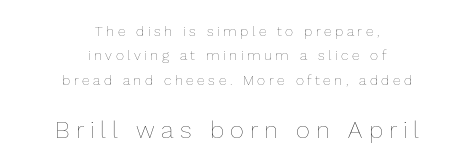
{"italic": "no", "bold": "no", "underline": "no", "align": "center", "line_spacing_ratio": 1.75, "letter_spacing": "wide", "letter_spacing_em": 0.25, "larger_block": "second", "size_ratio": 1.71, "glyph_px": 24}
